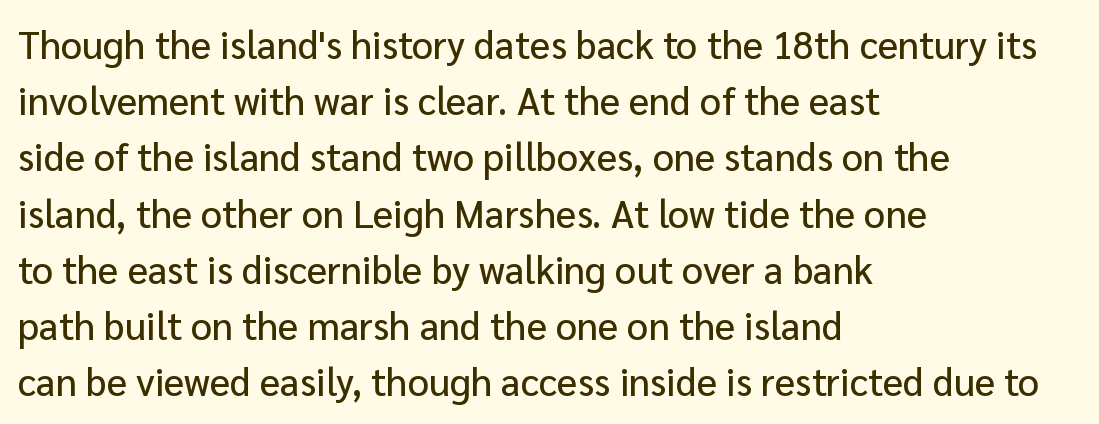
Q: Is the text italic (slanted)? A: No, it is upright.
Q: Is the typeface a serif or a sans-serif typeface? A: Sans-serif.
Q: Is the text underlined? A: No.
Q: How is the paragraph aligned? A: Left-aligned.
Q: Is the spacing between letters normal or unusually wide? A: Normal.
Q: Is the spacing between lines tight, normal or loose? A: Normal.
Q: Width (condensed, normal, or wide)? A: Normal.
Q: Stroke contrast? A: Low.
Q: x-height? A: Medium.
Q: Monospaced? A: No.
